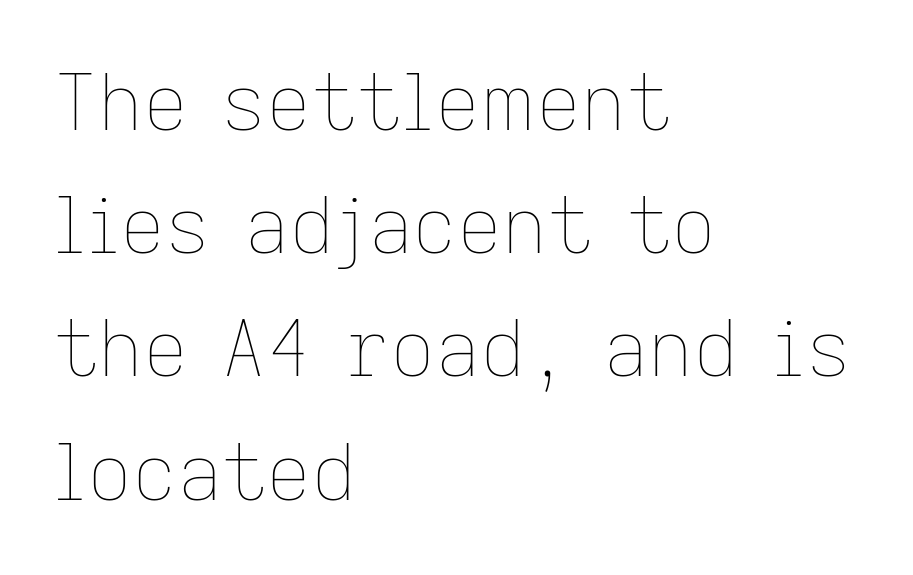
Q: Is the text bold? A: No.
Q: Is the text italic (slanted)? A: No, it is upright.
Q: Is the text underlined? A: No.
Q: How is the paragraph aligned? A: Left-aligned.
Q: Is the spacing between letters normal or unusually wide? A: Normal.
Q: Is the spacing between lines tight, normal or loose? A: Normal.
Q: Width (condensed, normal, or wide)? A: Normal.
Q: Stroke contrast? A: Low.
Q: x-height? A: Medium.
Q: Monospaced? A: No.
